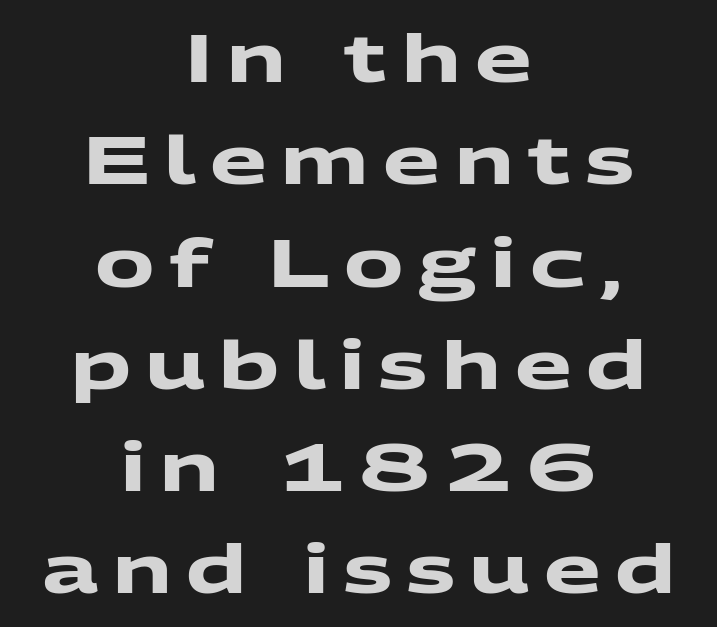
Q: Is the text bold? A: Yes.
Q: Is the typeface a serif or a sans-serif typeface? A: Sans-serif.
Q: Is the text underlined? A: No.
Q: How is the paragraph aligned? A: Centered.
Q: Is the spacing between letters normal or unusually wide? A: Unusually wide.
Q: Is the spacing between lines tight, normal or loose? A: Normal.
Q: Width (condensed, normal, or wide)? A: Wide.
Q: Stroke contrast? A: Medium.
Q: x-height? A: Medium.
Q: Monospaced? A: No.
